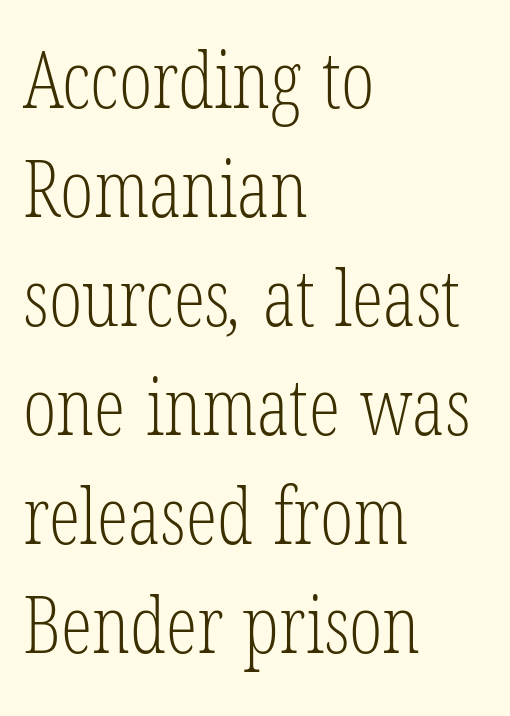
Q: Is the text bold? A: No.
Q: Is the typeface a serif or a sans-serif typeface? A: Serif.
Q: Is the text underlined? A: No.
Q: How is the paragraph aligned? A: Left-aligned.
Q: Is the spacing between letters normal or unusually wide? A: Normal.
Q: Is the spacing between lines tight, normal or loose? A: Normal.
Q: Width (condensed, normal, or wide)? A: Condensed.
Q: Stroke contrast? A: Low.
Q: x-height? A: Medium.
Q: Monospaced? A: No.
